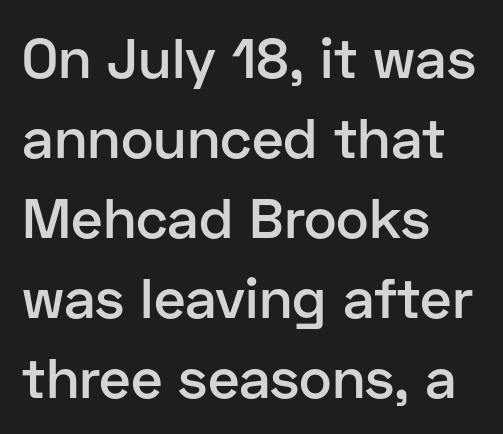
{"serif": "no", "italic": "no", "bold": "semi", "weight": "semibold", "width": "normal", "stroke_contrast": "low", "x_height": "medium", "monospaced": "no", "underline": "no", "align": "left", "line_spacing": "normal", "line_spacing_ratio": 1.43, "letter_spacing": "normal", "letter_spacing_em": 0.0, "glyph_px": 56}
